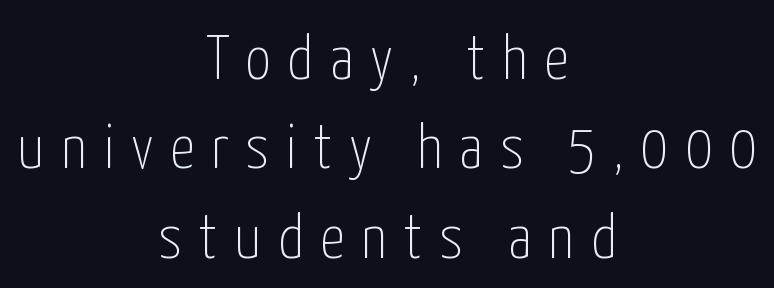
The letterforms stand isolated, each surrounded by extra space. The designer left line spacing at the default. The lettering stays uniformly vertical, giving the passage a roman look. Letterform terminals end flat and unadorned throughout the passage. Counters stay open thanks to moderate or lighter strokes.
